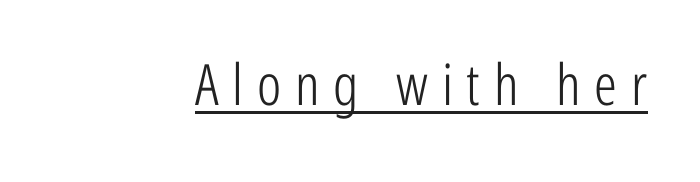
{"serif": "no", "italic": "no", "bold": "no", "weight": "light", "width": "condensed", "stroke_contrast": "low", "x_height": "medium", "monospaced": "no", "underline": "yes", "letter_spacing": "wide", "letter_spacing_em": 0.24, "glyph_px": 57}
